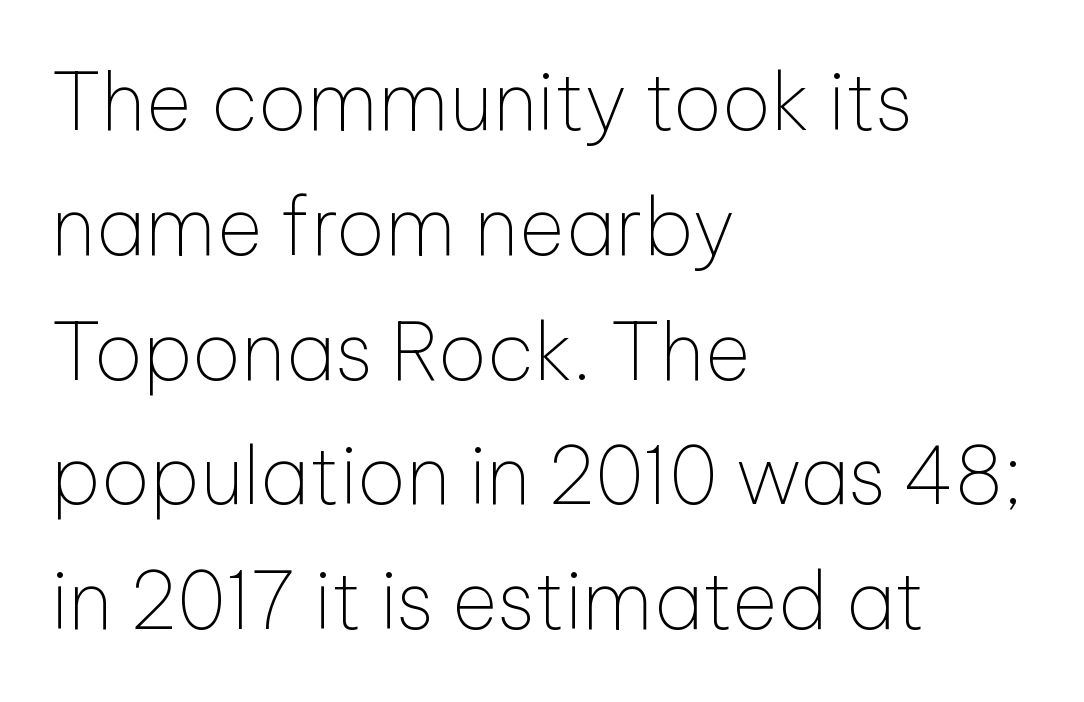
{"serif": "no", "italic": "no", "bold": "no", "weight": "thin", "width": "normal", "stroke_contrast": "low", "x_height": "medium", "monospaced": "no", "underline": "no", "align": "left", "line_spacing": "normal", "line_spacing_ratio": 1.58, "letter_spacing": "normal", "letter_spacing_em": 0.0, "glyph_px": 79}
